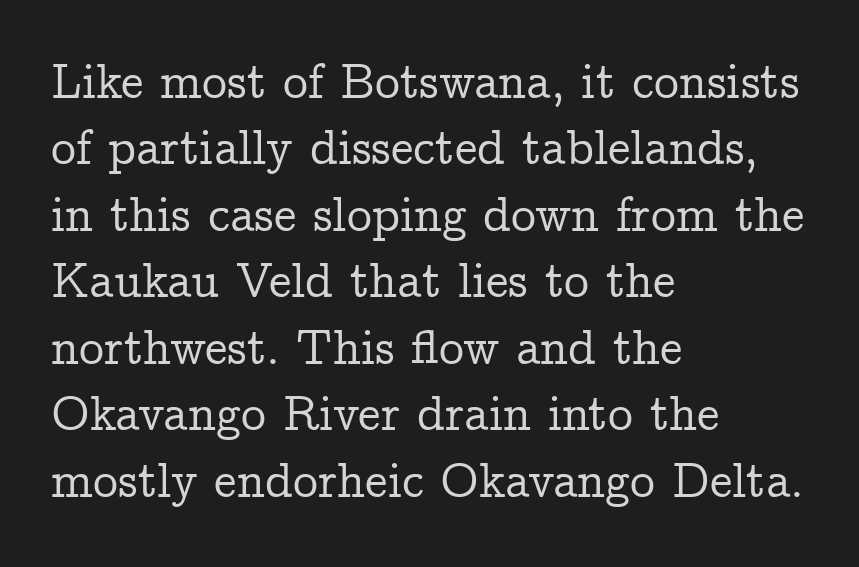
{"serif": "yes", "italic": "no", "width": "normal", "stroke_contrast": "low", "x_height": "medium", "monospaced": "no", "underline": "no", "align": "left", "line_spacing": "normal", "line_spacing_ratio": 1.33, "letter_spacing": "normal", "letter_spacing_em": 0.0, "glyph_px": 50}
